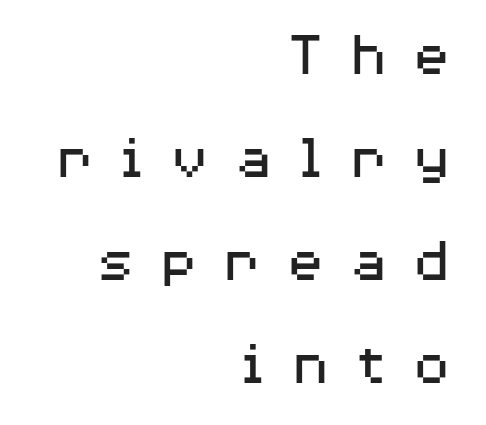
Q: Is the text bold? A: No.
Q: Is the text italic (slanted)? A: No, it is upright.
Q: Is the typeface a serif or a sans-serif typeface? A: Sans-serif.
Q: Is the text underlined? A: No.
Q: How is the paragraph aligned? A: Right-aligned.
Q: Is the spacing between letters normal or unusually wide? A: Unusually wide.
Q: Is the spacing between lines tight, normal or loose? A: Normal.
Q: Width (condensed, normal, or wide)? A: Wide.
Q: Stroke contrast? A: Medium.
Q: x-height? A: Medium.
Q: Monospaced? A: No.
